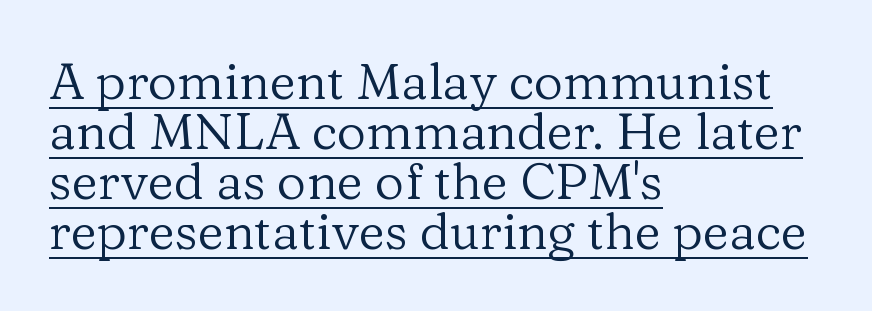
The image shows 51 px regular-weight serif type, upright; set left-aligned, tight line spacing (0.98x), normal letter spacing, underlined; low stroke contrast and a medium x-height.
